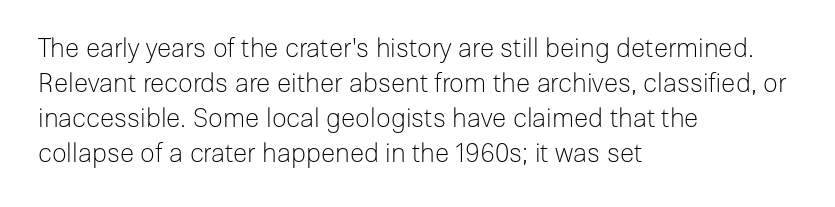
{"italic": "no", "bold": "no", "underline": "no", "align": "left", "line_spacing": "normal", "line_spacing_ratio": 1.34, "letter_spacing": "normal", "letter_spacing_em": 0.0, "glyph_px": 26}
